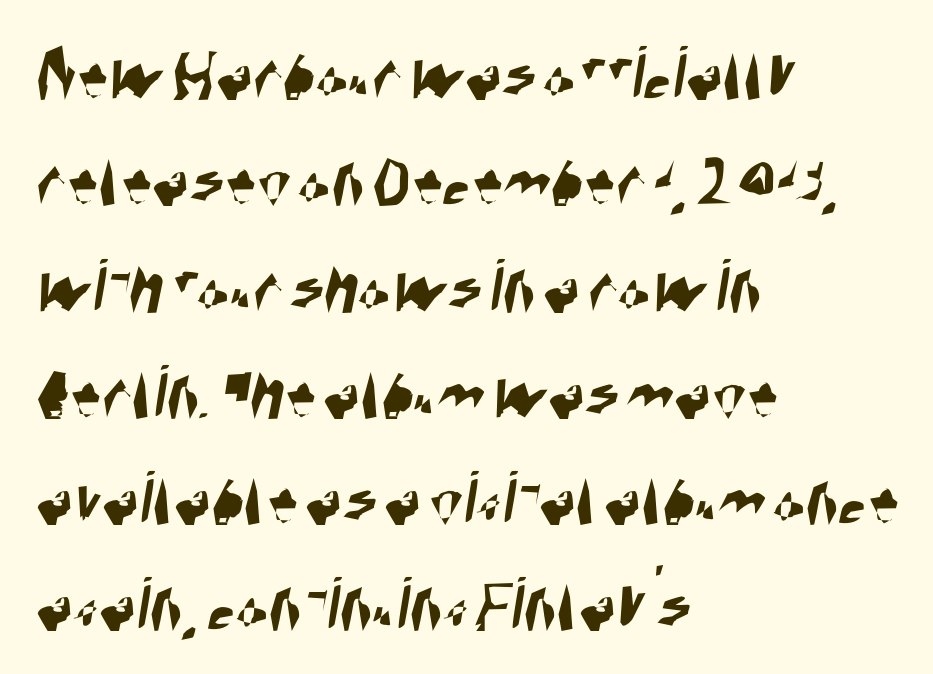
The image shows 77 px condensed sans-serif type; set left-aligned, normal line spacing (1.38x), normal letter spacing, not underlined; high stroke contrast and a large x-height.
